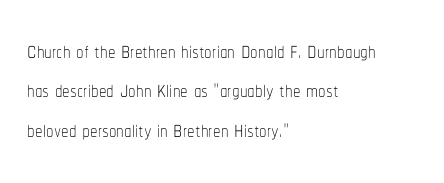
Reading down the column, the eye jumps a familiar distance to each next line. Unmarked baselines from the first word to the last. These lines are rendered in a variable-pitch font. This sample uses plain, unmodified letter spacing. Compared with a typical body face, this is equally light or lighter still.
